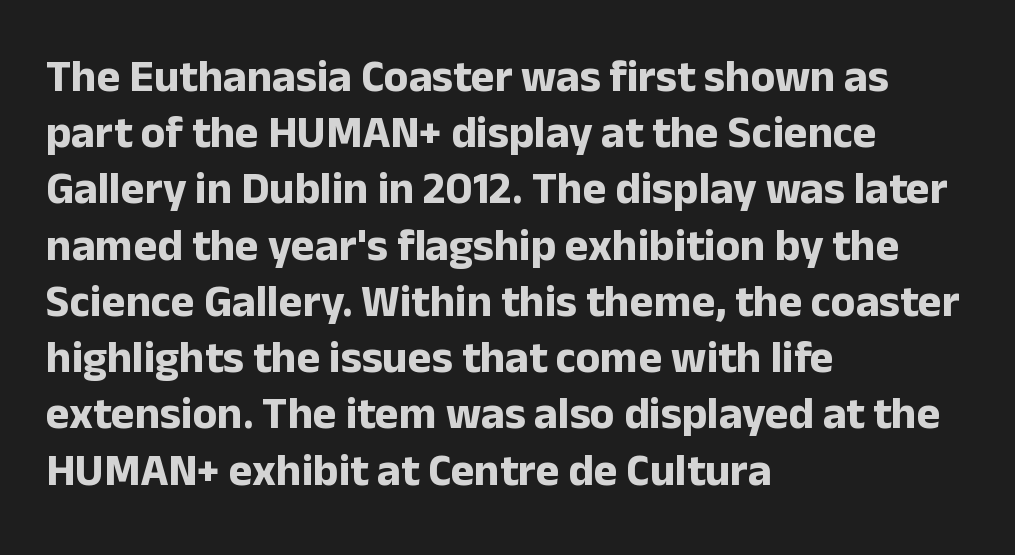
Q: Is the text bold? A: Yes.
Q: Is the text italic (slanted)? A: No, it is upright.
Q: Is the typeface a serif or a sans-serif typeface? A: Sans-serif.
Q: Is the text underlined? A: No.
Q: How is the paragraph aligned? A: Left-aligned.
Q: Is the spacing between letters normal or unusually wide? A: Normal.
Q: Is the spacing between lines tight, normal or loose? A: Normal.
Q: Width (condensed, normal, or wide)? A: Normal.
Q: Stroke contrast? A: Low.
Q: x-height? A: Medium.
Q: Monospaced? A: No.
